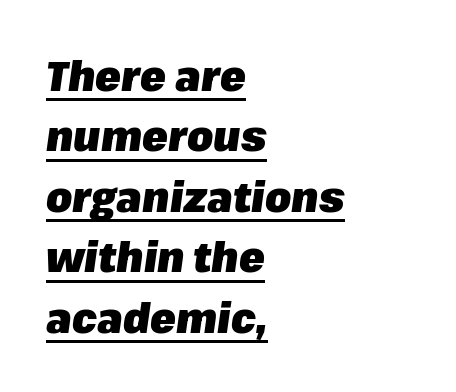
Q: Is the text bold? A: Yes.
Q: Is the text italic (slanted)? A: Yes, it leans right by about 8 degrees.
Q: Is the text underlined? A: Yes.
Q: How is the paragraph aligned? A: Left-aligned.
Q: Is the spacing between letters normal or unusually wide? A: Normal.
Q: Is the spacing between lines tight, normal or loose? A: Normal.
Q: Width (condensed, normal, or wide)? A: Normal.
Q: Stroke contrast? A: Low.
Q: x-height? A: Medium.
Q: Monospaced? A: No.
